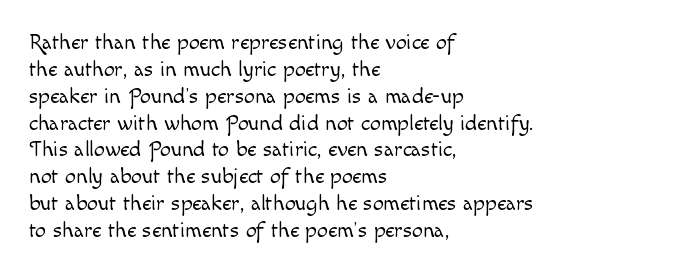
{"italic": "no", "bold": "no", "underline": "no", "align": "left", "line_spacing_ratio": 1.22, "letter_spacing": "normal", "letter_spacing_em": 0.0, "glyph_px": 22}
